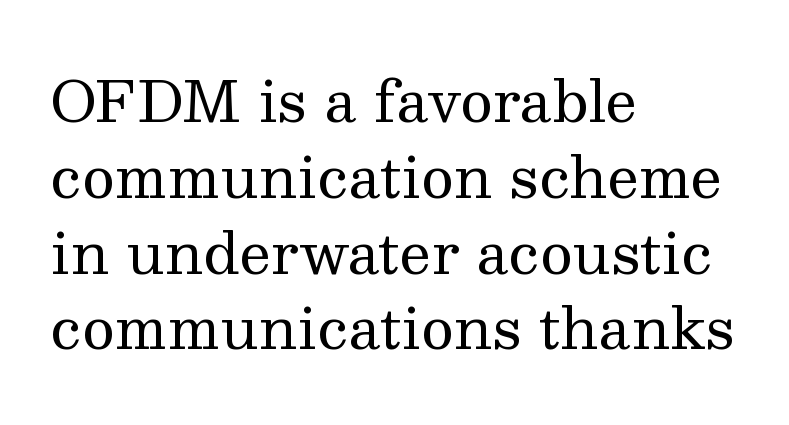
{"serif": "yes", "italic": "no", "bold": "no", "weight": "regular", "width": "normal", "stroke_contrast": "medium", "x_height": "medium", "monospaced": "no", "underline": "no", "align": "left", "line_spacing": "normal", "line_spacing_ratio": 1.33, "letter_spacing": "normal", "letter_spacing_em": 0.0, "glyph_px": 57}
